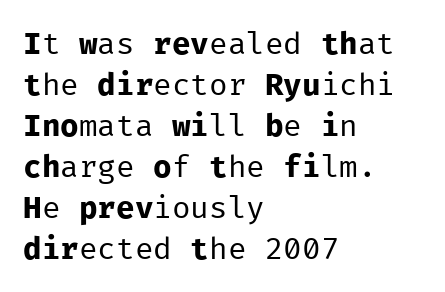
Q: Is the text bold? A: No.
Q: Is the text italic (slanted)? A: No, it is upright.
Q: Is the typeface a serif or a sans-serif typeface? A: Sans-serif.
Q: Is the text underlined? A: No.
Q: How is the paragraph aligned? A: Left-aligned.
Q: Is the spacing between letters normal or unusually wide? A: Normal.
Q: Is the spacing between lines tight, normal or loose? A: Normal.
Q: Width (condensed, normal, or wide)? A: Normal.
Q: Stroke contrast? A: Low.
Q: x-height? A: Medium.
Q: Monospaced? A: Yes.
